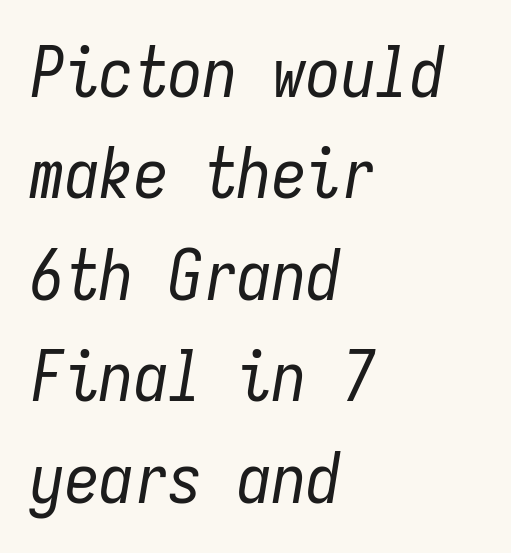
The image shows 69 px regular-weight, condensed type, italic (leaning right), monospaced; set left-aligned, normal line spacing (1.47x), normal letter spacing, not underlined; low stroke contrast and a medium x-height.
